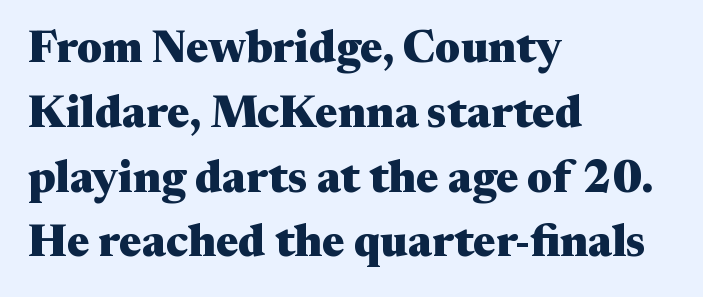
The image shows 45 px heavy, wide serif type, upright; set left-aligned, normal line spacing (1.44x), normal letter spacing, not underlined; medium stroke contrast and a medium x-height.
